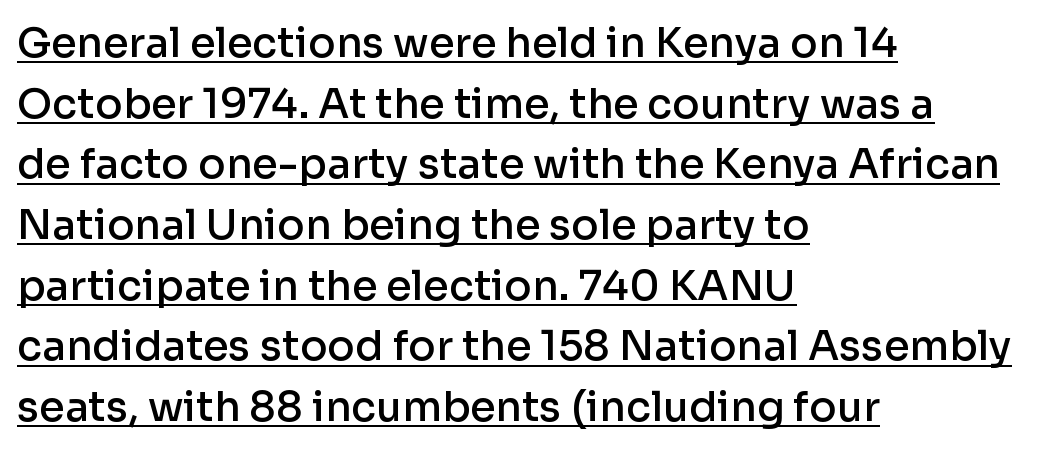
The face used here is a sans, in the tradition of grotesques and geometrics. The typesetter has applied underlining to the passage shown. Does extra space separate the letters? No, they use regular spacing. Do the characters align in a grid? No, the font is proportional.
